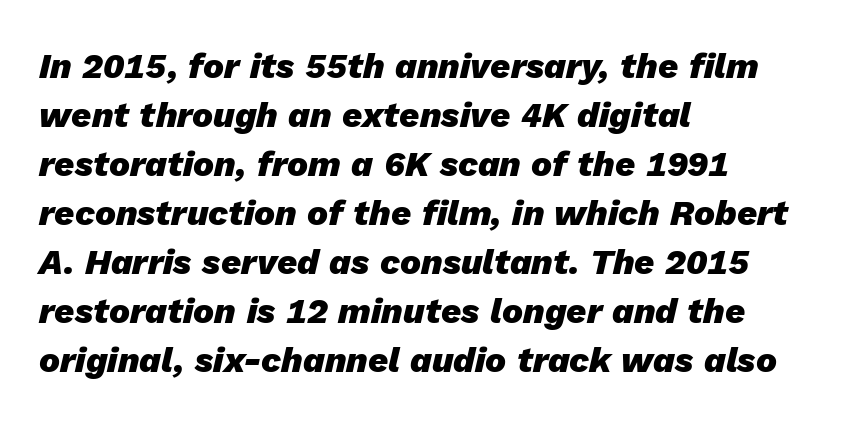
Q: Is the text bold? A: Yes.
Q: Is the text italic (slanted)? A: Yes, it leans right by about 13 degrees.
Q: Is the text underlined? A: No.
Q: How is the paragraph aligned? A: Left-aligned.
Q: Is the spacing between letters normal or unusually wide? A: Normal.
Q: Is the spacing between lines tight, normal or loose? A: Normal.
Q: Width (condensed, normal, or wide)? A: Normal.
Q: Stroke contrast? A: Low.
Q: x-height? A: Medium.
Q: Monospaced? A: No.
